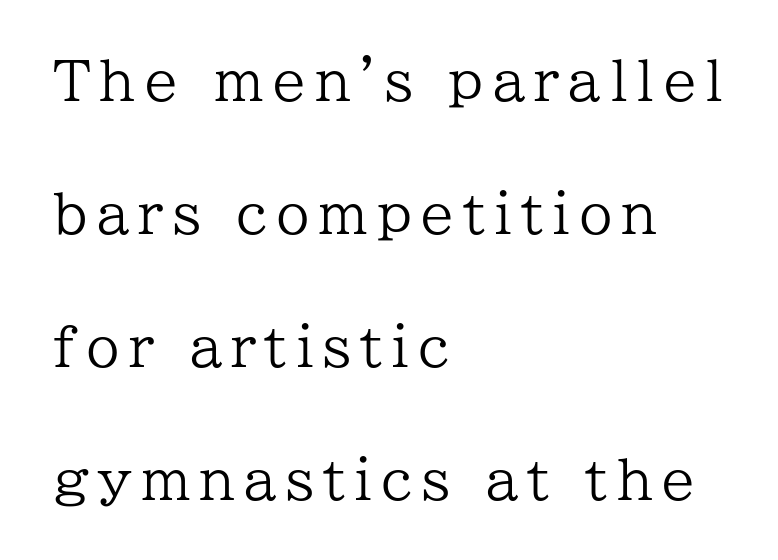
The image shows 54 px regular-weight serif type, upright; set left-aligned, loose line spacing (2.46x), not underlined; low stroke contrast and a medium x-height.
